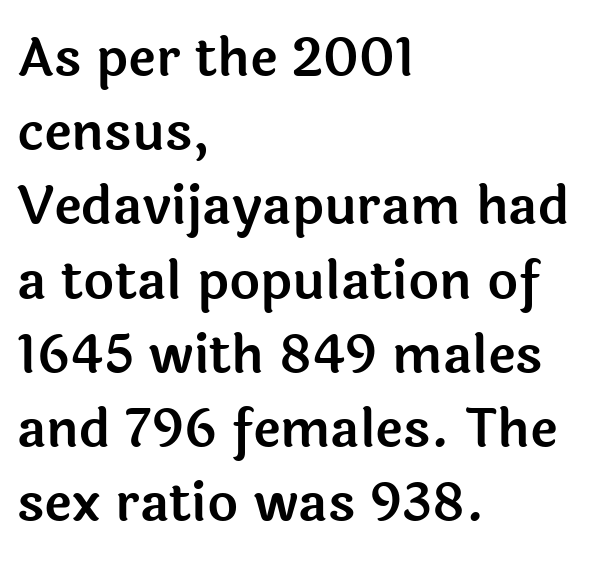
The image shows 53 px sans-serif type, upright; set left-aligned, normal line spacing (1.4x), normal letter spacing, not underlined; a medium x-height.
